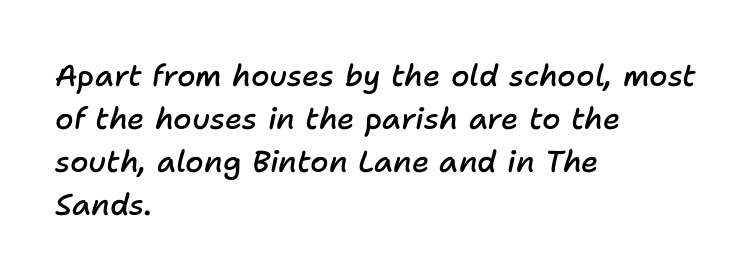
The image shows 30 px semibold type, italic (leaning right); set left-aligned, normal line spacing (1.43x), normal letter spacing, not underlined; low stroke contrast and a medium x-height.
